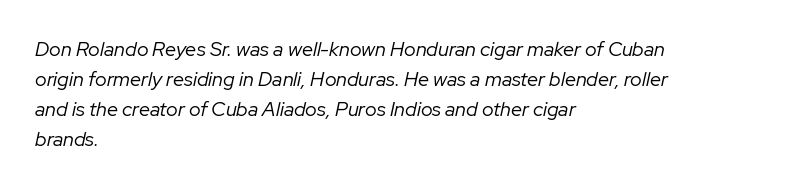
The specimen reads as italic at a glance. This block has exactly the height ordinary leading produces. Plain, unruled lines of type. Weight class: somewhere from thin through regular. Line beginnings align vertically; line endings do not. How are the letters spaced? Ordinarily, with no added tracking.
